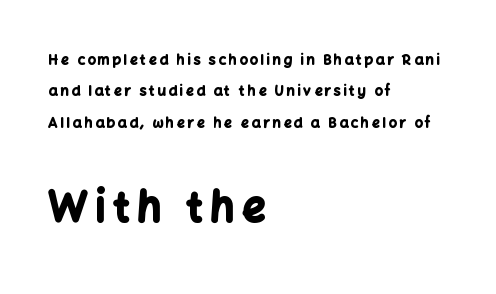
Q: Is the text bold? A: Yes.
Q: Is the text italic (slanted)? A: No, it is upright.
Q: Is the typeface a serif or a sans-serif typeface? A: Sans-serif.
Q: Is the text underlined? A: No.
Q: How is the paragraph aligned? A: Left-aligned.
Q: Is the spacing between lines tight, normal or loose? A: Loose.
Q: Which block of text is set in a larger size, the first (top) or the second (bottom)? A: The second (bottom) one.
Q: Width (condensed, normal, or wide)? A: Normal.
Q: Stroke contrast? A: Low.
Q: x-height? A: Medium.
Q: Monospaced? A: No.
